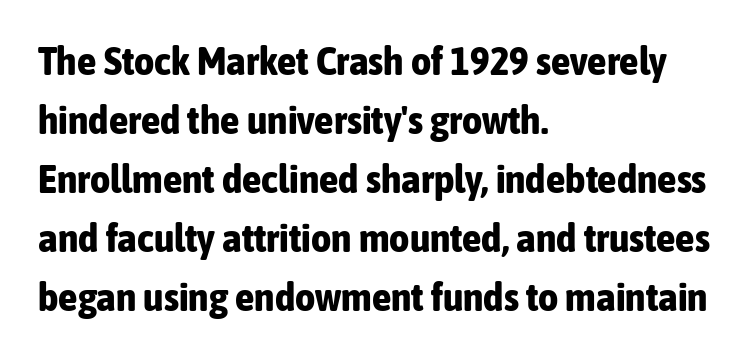
The image shows 39 px bold, condensed sans-serif type, upright; set left-aligned, normal line spacing (1.51x), normal letter spacing, not underlined; low stroke contrast and a medium x-height.
